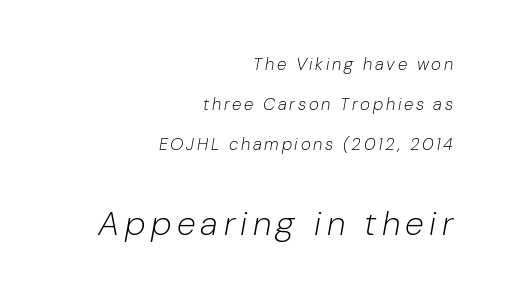
An italicized treatment has been applied to the whole sample. No chunkiness to these letters — they're not bold. These lines stack with their right ends in a neat column. Looks like regular typesetting: each glyph gets only the width it needs. Look at the glyph heights: the lower group is clearly the bigger setting. Check the space under the baseline: it is left empty.
